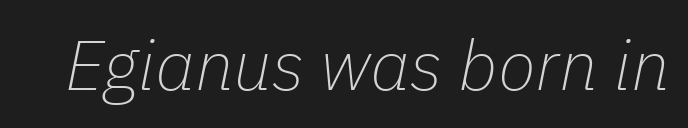
The letters advance in unequal steps, a hallmark of proportional type. The horizontal fit of the characters is conventional and even. The zone under the glyphs is completely vacant. A quiet, ordinary-to-light weight characterises the typeface. Slanted lettering throughout.
